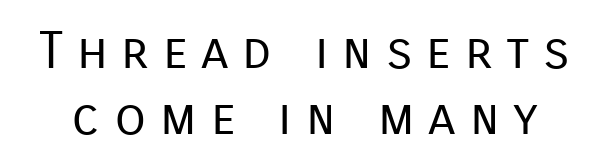
The lines sit at an ordinary, default distance from one another. Each letter keeps its own natural width here, so spacing adapts to shape. Characters follow at a spacing far wider than the type designer built in. The letters carry no serifs — their stems end cleanly without finishing strokes. It's the straight-up-and-down kind of type. This rendering features lettering with no underline.
